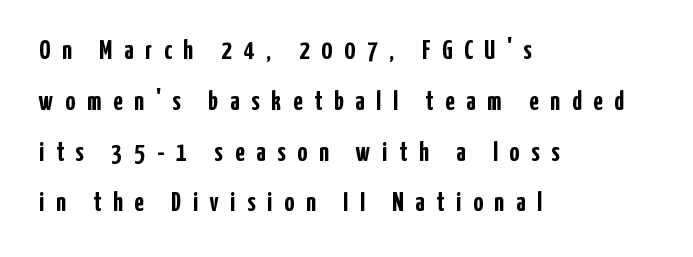
Ordinary non-slanted type is in use. The glyphs are unaccompanied by any horizontal stroke below them. Tracking here is generous; glyphs stand well apart from one another. The typesetter chose a ragged-right arrangement here.
